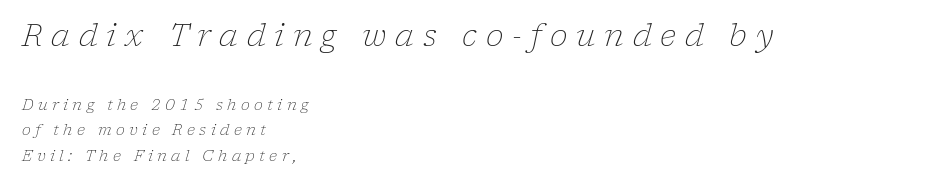
{"serif": "yes", "italic": "yes", "lean": "right", "slant_degrees": 17, "bold": "no", "weight": "light", "width": "normal", "stroke_contrast": "low", "x_height": "medium", "monospaced": "no", "underline": "no", "align": "left", "line_spacing_ratio": 1.72, "letter_spacing": "wide", "letter_spacing_em": 0.29, "larger_block": "first", "size_ratio": 2.0, "glyph_px": 30}
